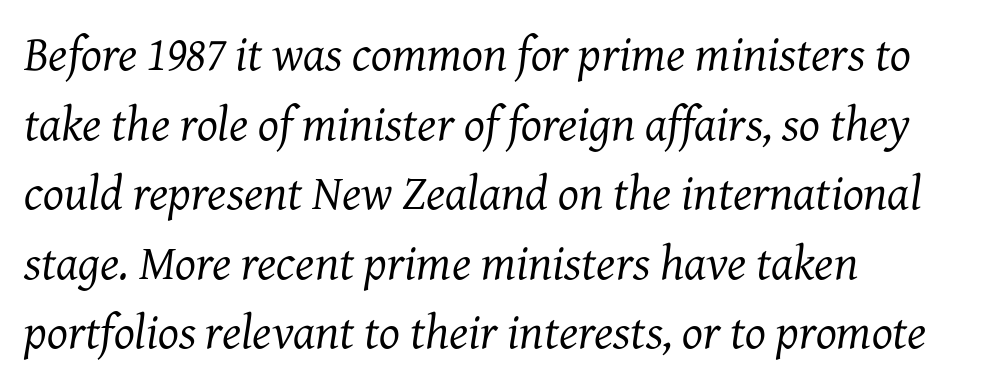
It's the slanting kind of type. The face used here is seriffed, in the tradition of book romans. Regular leading. The passage shown is not underscored anywhere. Proportional: the letters do not fall into vertical columns.
